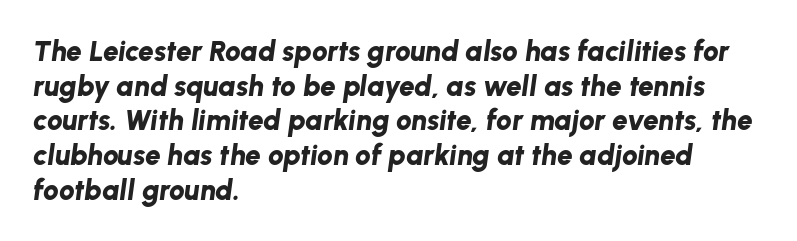
The image shows 28 px bold type, italic (leaning right); set left-aligned, line spacing 1.24x, normal letter spacing, not underlined; low stroke contrast and a medium x-height.
